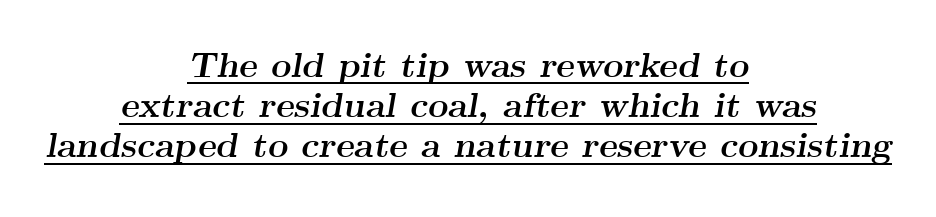
The font's italic variant was chosen for this text. Vertical spacing — tight. Students, this is bold: see how much ink each stroke carries. Each word holds together tightly as a unit, with standard inter-letter gaps. Is this a sans? No — the strokes have serifs.
